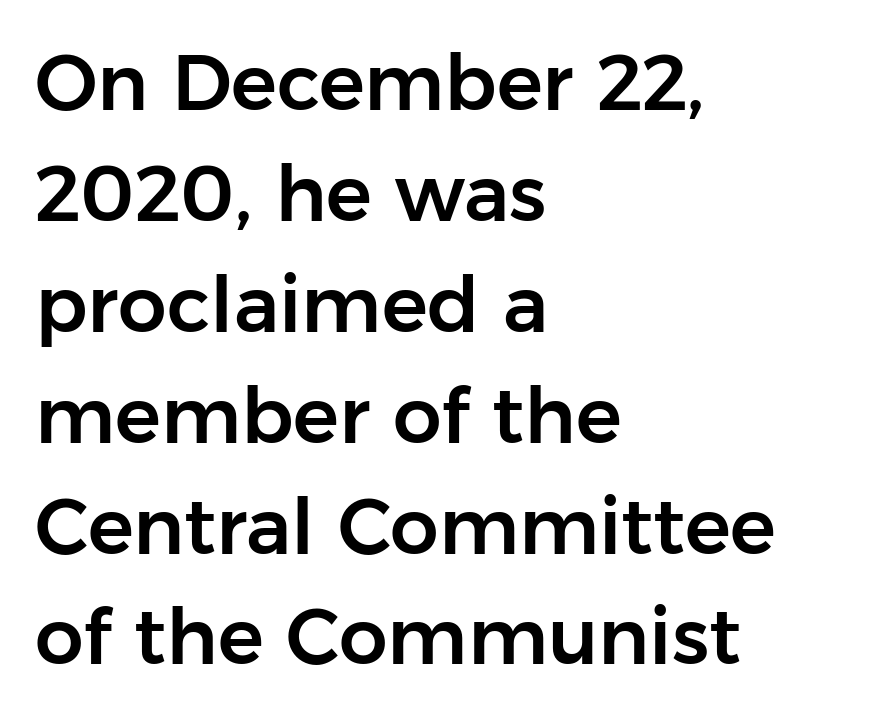
{"serif": "no", "italic": "no", "width": "normal", "stroke_contrast": "low", "x_height": "medium", "monospaced": "no", "underline": "no", "align": "left", "line_spacing": "normal", "line_spacing_ratio": 1.44, "letter_spacing": "normal", "letter_spacing_em": 0.0, "glyph_px": 77}
